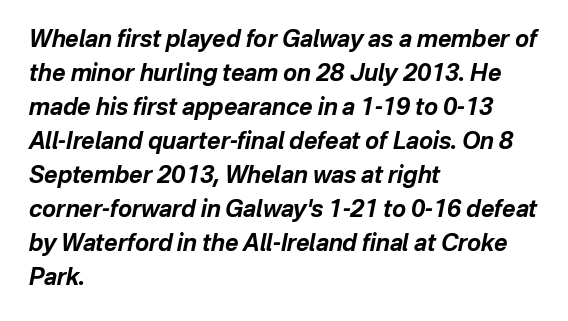
Q: Is the text bold? A: Yes.
Q: Is the text italic (slanted)? A: Yes, it leans right by about 12 degrees.
Q: Is the text underlined? A: No.
Q: How is the paragraph aligned? A: Left-aligned.
Q: Is the spacing between letters normal or unusually wide? A: Normal.
Q: Is the spacing between lines tight, normal or loose? A: Normal.
